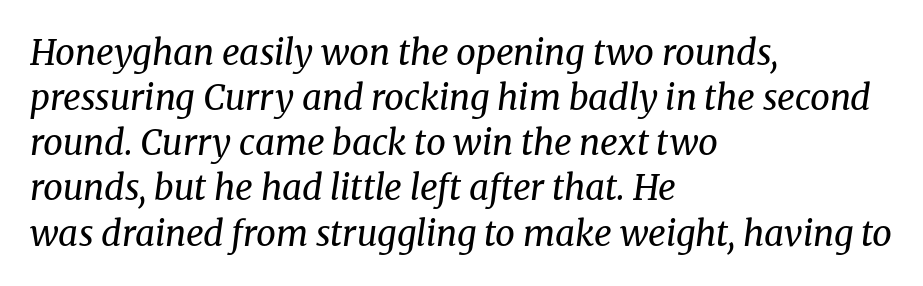
The image shows 35 px regular-weight serif type, italic (leaning right); set left-aligned, normal line spacing (1.29x), normal letter spacing, not underlined; medium stroke contrast and a medium x-height.
